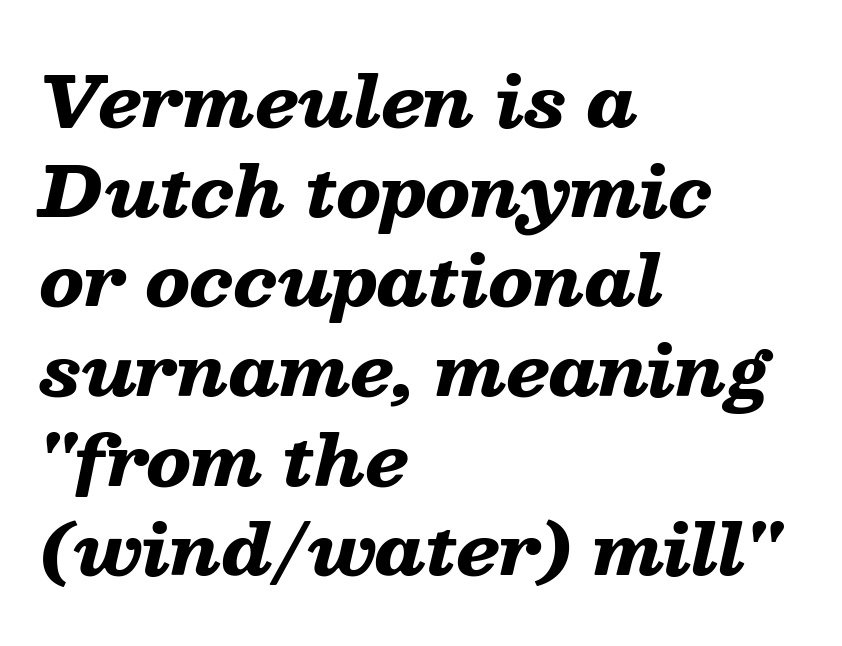
{"italic": "yes", "lean": "right", "slant_degrees": 13, "bold": "yes", "weight": "heavy", "width": "wide", "stroke_contrast": "low", "x_height": "medium", "monospaced": "no", "underline": "no", "align": "left", "line_spacing": "normal", "line_spacing_ratio": 1.3, "letter_spacing": "normal", "letter_spacing_em": 0.0, "glyph_px": 69}
